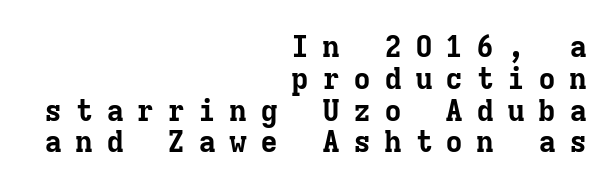
Q: Is the text bold? A: Yes.
Q: Is the text italic (slanted)? A: No, it is upright.
Q: Is the typeface a serif or a sans-serif typeface? A: Serif.
Q: Is the text underlined? A: No.
Q: How is the paragraph aligned? A: Right-aligned.
Q: Is the spacing between letters normal or unusually wide? A: Unusually wide.
Q: Is the spacing between lines tight, normal or loose? A: Tight.
Q: Width (condensed, normal, or wide)? A: Normal.
Q: Stroke contrast? A: Low.
Q: x-height? A: Medium.
Q: Monospaced? A: Yes.
